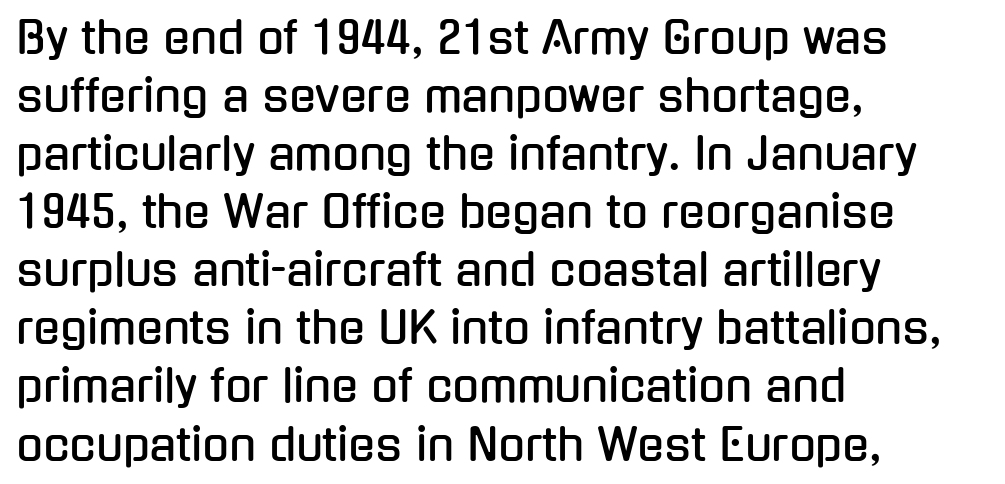
{"serif": "no", "italic": "no", "width": "condensed", "stroke_contrast": "low", "x_height": "medium", "monospaced": "no", "underline": "no", "align": "left", "line_spacing": "normal", "line_spacing_ratio": 1.32, "letter_spacing": "normal", "letter_spacing_em": 0.0, "glyph_px": 44}
